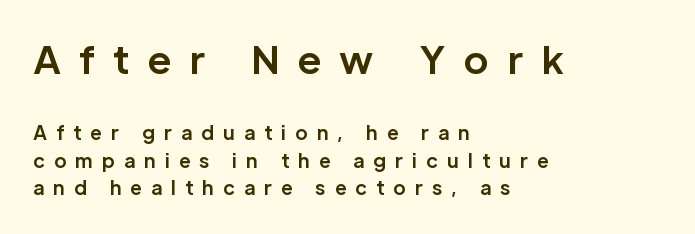
{"serif": "no", "italic": "no", "bold": "yes", "weight": "bold", "width": "normal", "stroke_contrast": "low", "x_height": "medium", "monospaced": "no", "underline": "no", "align": "left", "line_spacing": "normal", "line_spacing_ratio": 1.46, "letter_spacing": "wide", "letter_spacing_em": 0.48, "larger_block": "first", "size_ratio": 2.0, "glyph_px": 38}
